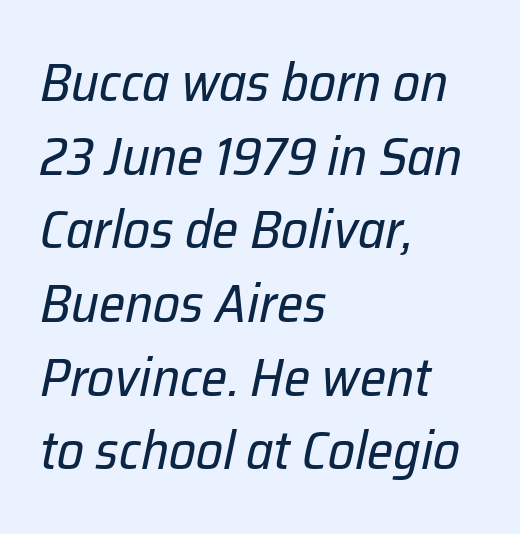
{"italic": "yes", "lean": "right", "slant_degrees": 12, "bold": "no", "weight": "regular", "width": "normal", "stroke_contrast": "low", "x_height": "medium", "monospaced": "no", "underline": "no", "align": "left", "line_spacing": "normal", "line_spacing_ratio": 1.39, "letter_spacing": "normal", "letter_spacing_em": 0.0, "glyph_px": 53}
